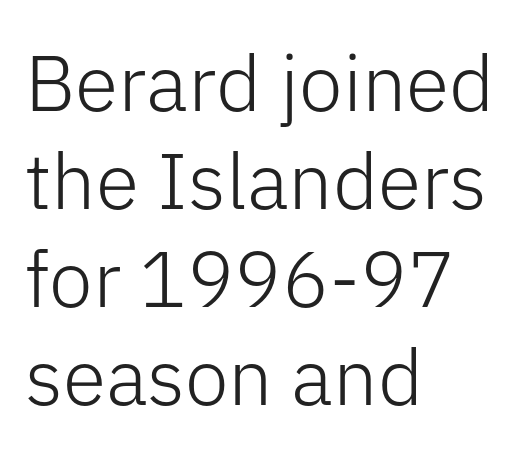
The image shows 79 px light sans-serif type, upright; set left-aligned, line spacing 1.24x, normal letter spacing, not underlined; low stroke contrast and a medium x-height.
